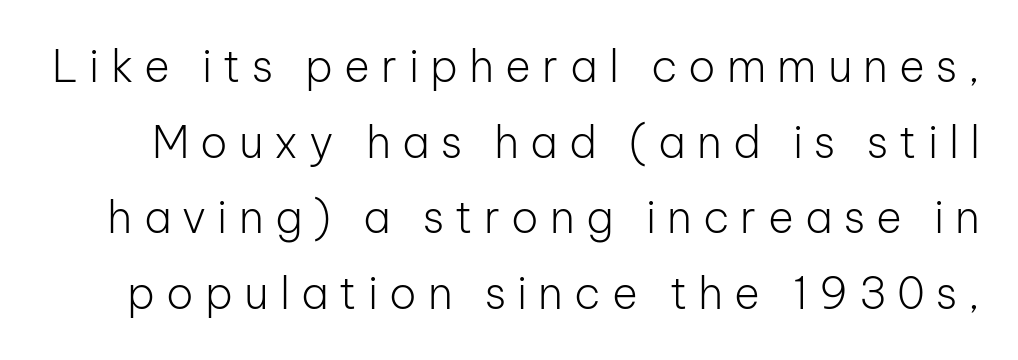
{"serif": "no", "italic": "no", "bold": "no", "weight": "light", "width": "normal", "stroke_contrast": "low", "x_height": "medium", "monospaced": "no", "underline": "no", "line_spacing_ratio": 1.72, "letter_spacing": "wide", "letter_spacing_em": 0.25, "glyph_px": 44}
